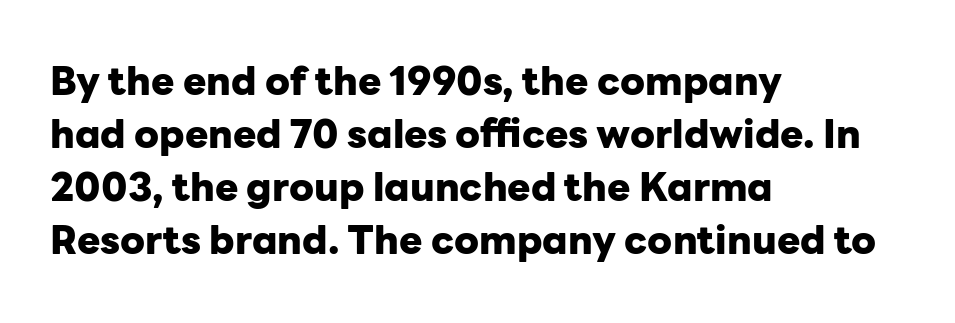
Q: Is the text bold? A: Yes.
Q: Is the text italic (slanted)? A: No, it is upright.
Q: Is the typeface a serif or a sans-serif typeface? A: Sans-serif.
Q: Is the text underlined? A: No.
Q: How is the paragraph aligned? A: Left-aligned.
Q: Is the spacing between letters normal or unusually wide? A: Normal.
Q: Is the spacing between lines tight, normal or loose? A: Normal.
Q: Width (condensed, normal, or wide)? A: Normal.
Q: Stroke contrast? A: Low.
Q: x-height? A: Medium.
Q: Monospaced? A: No.
